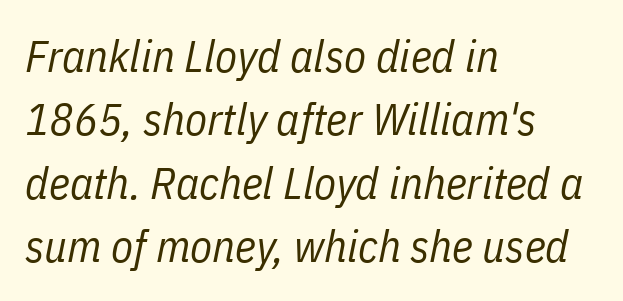
{"italic": "yes", "lean": "right", "slant_degrees": 11, "bold": "no", "weight": "regular", "width": "condensed", "stroke_contrast": "low", "x_height": "medium", "monospaced": "no", "underline": "no", "align": "left", "line_spacing": "normal", "line_spacing_ratio": 1.41, "letter_spacing": "normal", "letter_spacing_em": 0.0, "glyph_px": 45}
